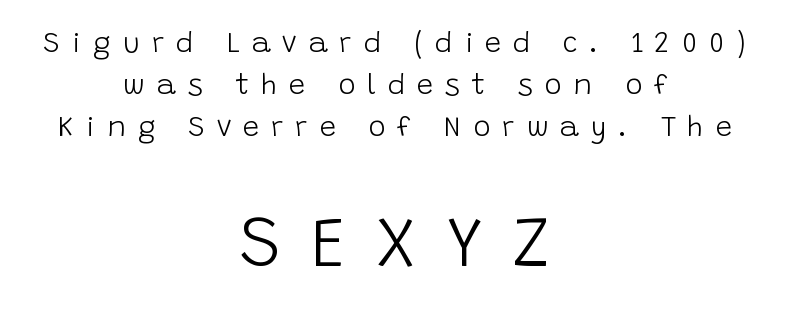
The image shows 72 px light sans-serif type, upright; set centered, normal line spacing (1.44x), unusually wide letter spacing (+0.41 em), not underlined; the second (bottom) block is 2.48x larger; low stroke contrast and a large x-height.
